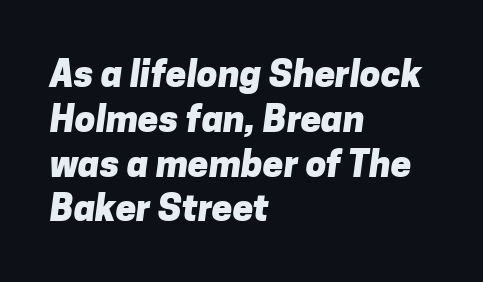
Strong, thick strokes mark this as bold type. This rendering employs a face without finishing strokes, i.e., a sans-serif. Words float on clear page, feet unadorned. No extra tracking has been applied to these lines. Each letter keeps its own natural width here, so spacing adapts to shape. Notice how the passage keeps a crisp vertical edge on the left only.
